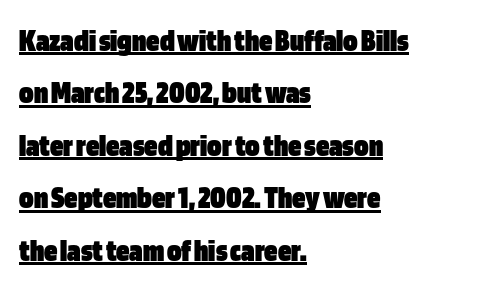
The image shows 33 px heavy, condensed sans-serif type, upright; set left-aligned, normal line spacing (1.59x), normal letter spacing, underlined; low stroke contrast and a large x-height.
